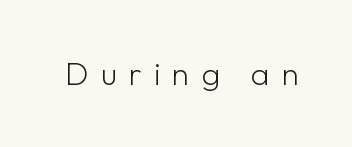
{"serif": "no", "italic": "no", "bold": "no", "weight": "light", "width": "normal", "stroke_contrast": "low", "x_height": "medium", "monospaced": "no", "underline": "no", "letter_spacing": "wide", "letter_spacing_em": 0.37, "glyph_px": 32}
